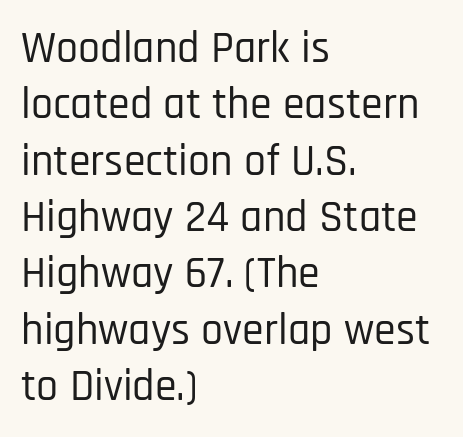
Varying glyph widths throughout — classic text-font behaviour. The words here are not underlined. Letter spacing: default. Left-aligned paragraph, ragged on the right. A typesetter would call this leading conventional body-copy spacing. Nope, not italic — everything's standing straight.
